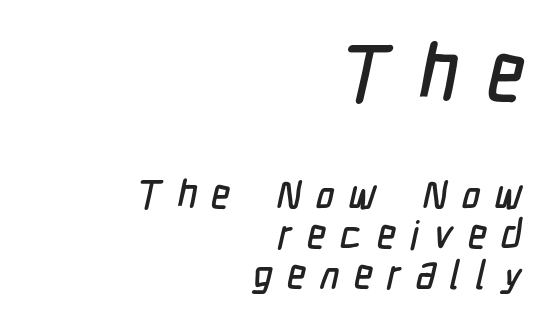
The image shows 79 px condensed sans-serif type; set right-aligned, tight line spacing (0.99x), unusually wide letter spacing (+0.36 em), not underlined; the first (top) block is 1.98x larger; low stroke contrast and a medium x-height.
